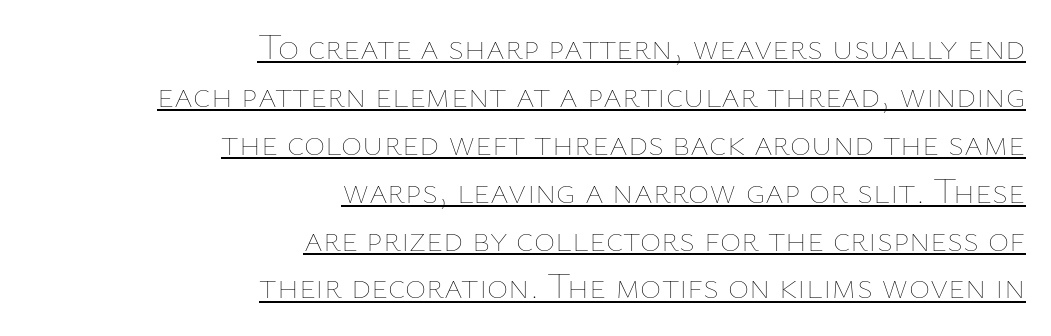
The image shows 36 px thin type, upright; set right-aligned, normal line spacing (1.33x), normal letter spacing, underlined; low stroke contrast and a medium x-height.
